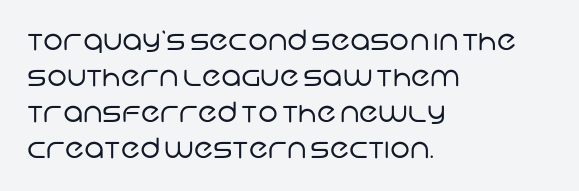
The image shows 28 px regular-weight sans-serif type; set left-aligned, normal line spacing (1.28x), normal letter spacing, not underlined; low stroke contrast and a large x-height.
